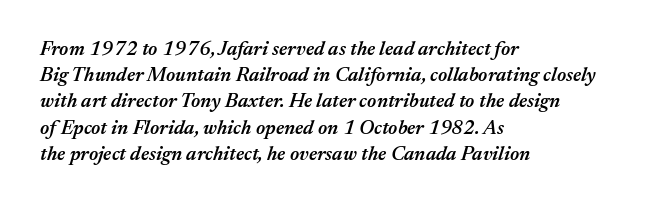
The image shows 20 px text type, italic (leaning right); set left-aligned, normal line spacing (1.31x), normal letter spacing, not underlined.
